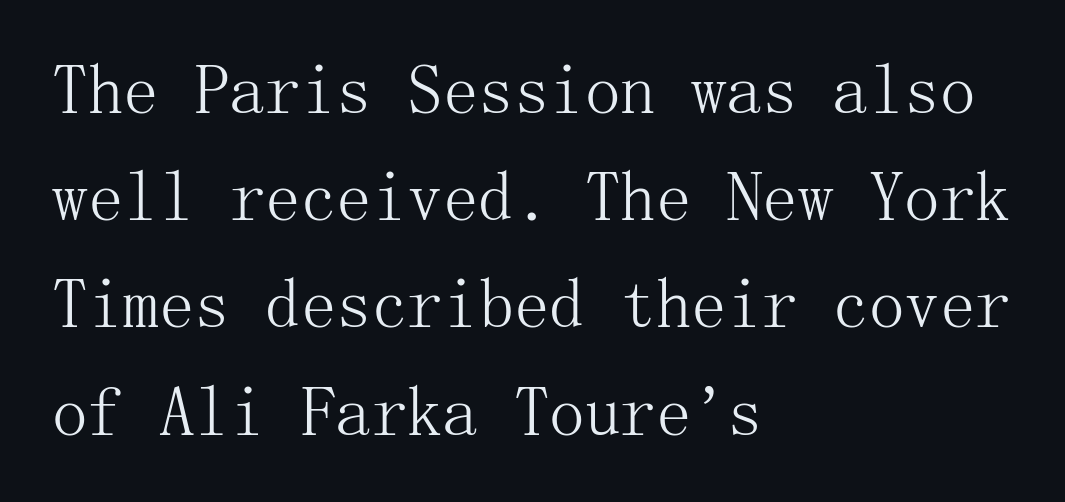
Q: Is the text bold? A: No.
Q: Is the text italic (slanted)? A: No, it is upright.
Q: Is the typeface a serif or a sans-serif typeface? A: Serif.
Q: Is the text underlined? A: No.
Q: How is the paragraph aligned? A: Left-aligned.
Q: Is the spacing between letters normal or unusually wide? A: Normal.
Q: Is the spacing between lines tight, normal or loose? A: Normal.
Q: Width (condensed, normal, or wide)? A: Normal.
Q: Stroke contrast? A: Medium.
Q: x-height? A: Medium.
